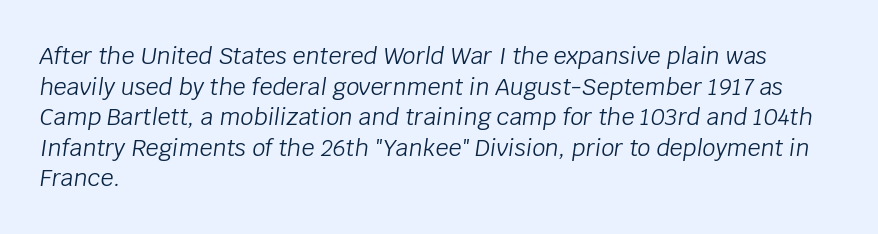
{"italic": "yes", "lean": "right", "slant_degrees": 8, "bold": "no", "underline": "no", "align": "left", "line_spacing": "normal", "line_spacing_ratio": 1.33, "letter_spacing": "normal", "letter_spacing_em": 0.0, "glyph_px": 23}
